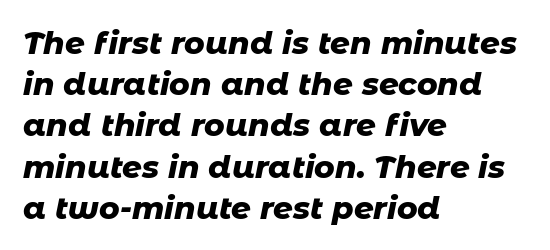
The image shows 31 px heavy type, italic (leaning right); set left-aligned, normal line spacing (1.33x), normal letter spacing, not underlined; low stroke contrast and a medium x-height.
